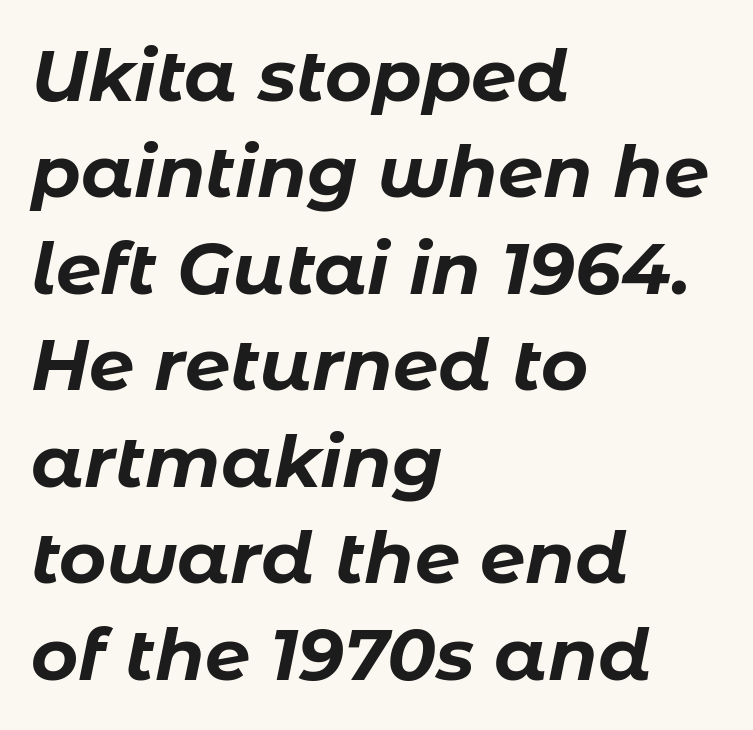
The image shows 72 px bold type, italic (leaning right); set left-aligned, normal line spacing (1.34x), normal letter spacing, not underlined; low stroke contrast and a medium x-height.
